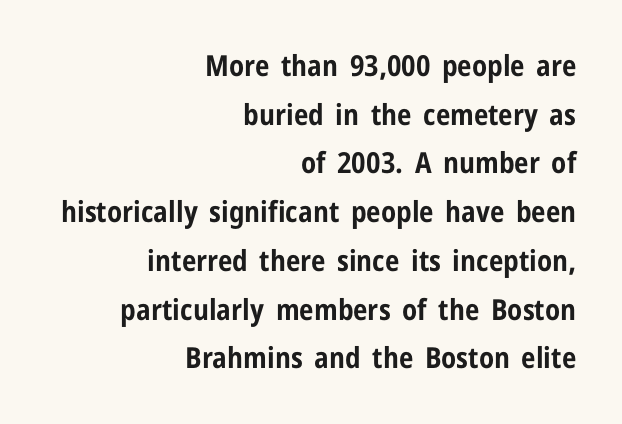
Q: Is the text bold? A: Yes.
Q: Is the text italic (slanted)? A: No, it is upright.
Q: Is the typeface a serif or a sans-serif typeface? A: Sans-serif.
Q: Is the text underlined? A: No.
Q: How is the paragraph aligned? A: Right-aligned.
Q: Is the spacing between letters normal or unusually wide? A: Normal.
Q: Is the spacing between lines tight, normal or loose? A: Normal.
Q: Width (condensed, normal, or wide)? A: Condensed.
Q: Stroke contrast? A: Low.
Q: x-height? A: Medium.
Q: Monospaced? A: No.
